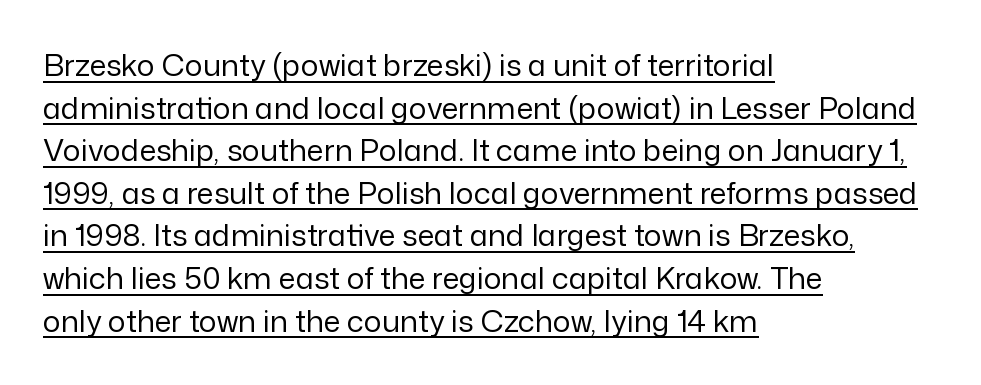
{"serif": "no", "italic": "no", "bold": "no", "weight": "regular", "width": "normal", "stroke_contrast": "low", "x_height": "medium", "monospaced": "no", "underline": "yes", "align": "left", "line_spacing": "normal", "line_spacing_ratio": 1.42, "letter_spacing": "normal", "letter_spacing_em": 0.0, "glyph_px": 30}
